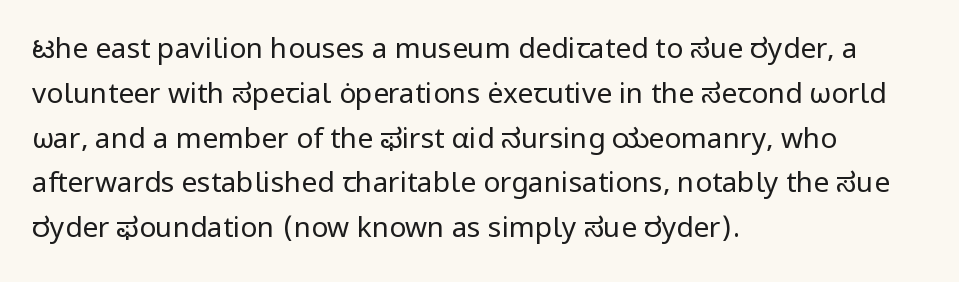
No letter is thick-stroked: the sample isn't bold. The lettering holds an erect, upright posture throughout. The glyphs are unaccompanied by any horizontal stroke below them. Spacing between characters is what you'd get straight out of the box. These lines are rendered in a variable-pitch font. The leading is moderate, giving the passage an even texture.
